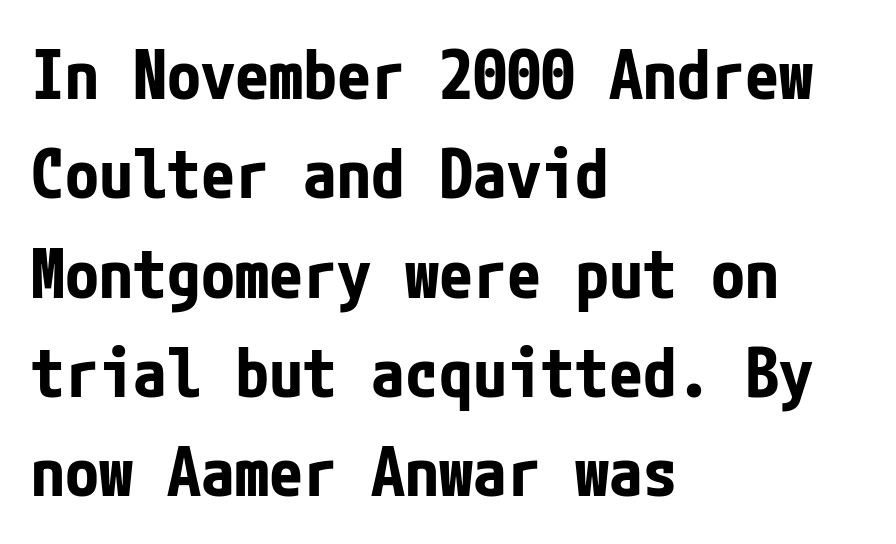
Q: Is the text bold? A: Yes.
Q: Is the text italic (slanted)? A: No, it is upright.
Q: Is the typeface a serif or a sans-serif typeface? A: Sans-serif.
Q: Is the text underlined? A: No.
Q: How is the paragraph aligned? A: Left-aligned.
Q: Is the spacing between letters normal or unusually wide? A: Normal.
Q: Is the spacing between lines tight, normal or loose? A: Normal.
Q: Width (condensed, normal, or wide)? A: Condensed.
Q: Stroke contrast? A: Low.
Q: x-height? A: Medium.
